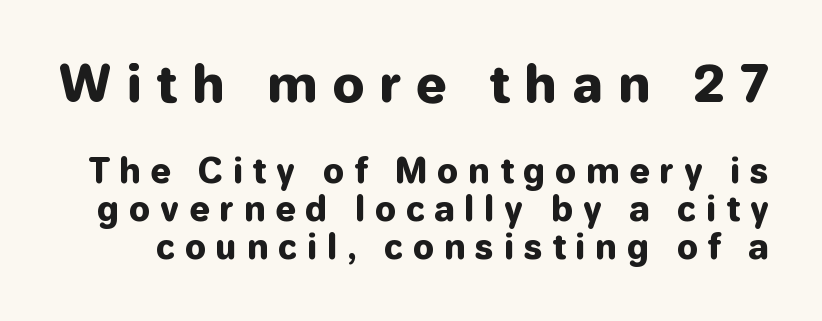
{"serif": "no", "italic": "no", "bold": "yes", "weight": "heavy", "width": "normal", "stroke_contrast": "low", "x_height": "medium", "monospaced": "no", "underline": "no", "line_spacing": "tight", "line_spacing_ratio": 1.15, "letter_spacing": "wide", "letter_spacing_em": 0.29, "larger_block": "first", "size_ratio": 1.52, "glyph_px": 50}
